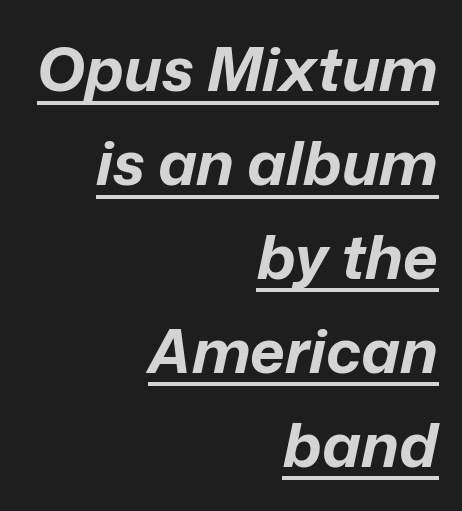
{"italic": "yes", "lean": "right", "slant_degrees": 12, "bold": "yes", "weight": "bold", "width": "normal", "stroke_contrast": "low", "x_height": "medium", "monospaced": "no", "underline": "yes", "align": "right", "line_spacing": "normal", "line_spacing_ratio": 1.54, "letter_spacing": "normal", "letter_spacing_em": 0.0, "glyph_px": 61}
